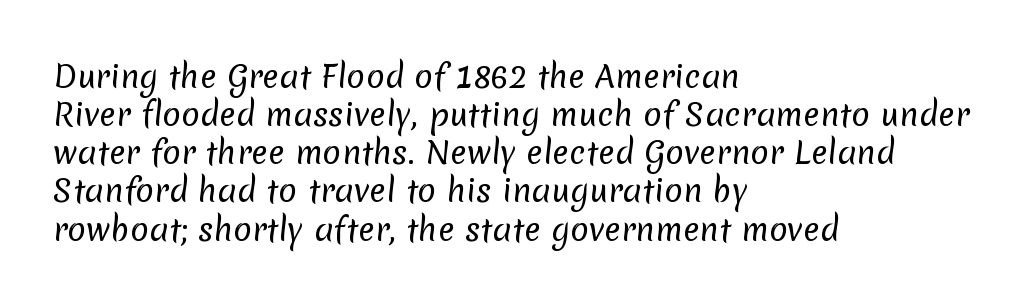
{"serif": "no", "bold": "no", "weight": "regular", "width": "normal", "stroke_contrast": "low", "x_height": "medium", "monospaced": "no", "underline": "no", "align": "left", "line_spacing_ratio": 1.23, "letter_spacing": "normal", "letter_spacing_em": 0.0, "glyph_px": 31}
